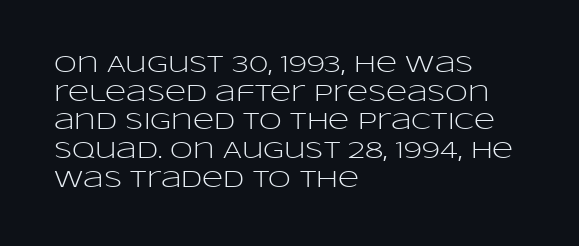
The image shows 23 px text type, upright; set left-aligned, normal line spacing (1.25x), normal letter spacing, not underlined.
